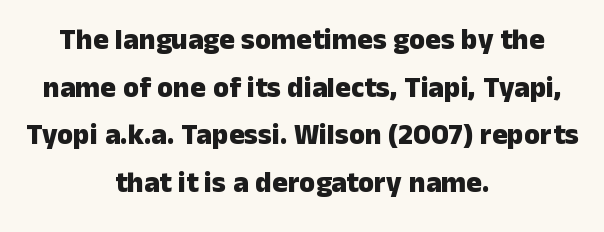
Note the varied advance widths — an 'i' is clearly narrower than an 'm'. Check under the words: just untouched page. The font is running at its bold setting. Both edges are ragged and mirror each other, which tells us the setting is centered.
